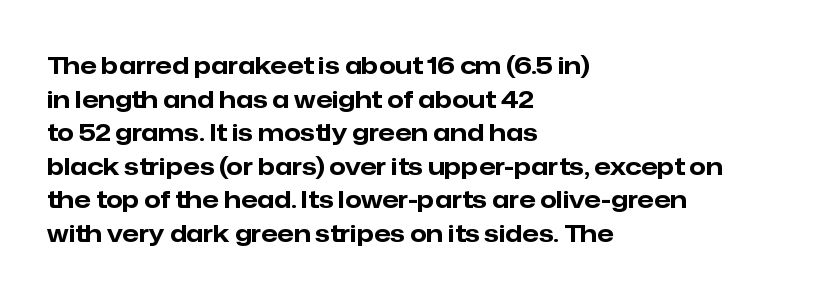
{"italic": "no", "bold": "yes", "underline": "no", "align": "left", "line_spacing": "normal", "line_spacing_ratio": 1.4, "letter_spacing": "normal", "letter_spacing_em": 0.0, "glyph_px": 24}
